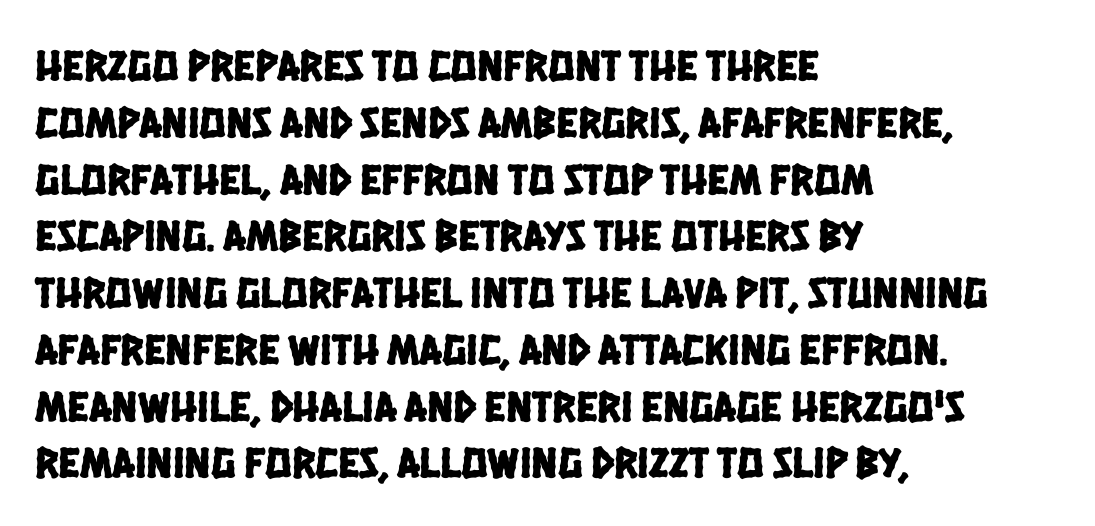
The zone under the glyphs is completely vacant. This sample uses a sans-serif face. The passage shown is typed in a proportional face where columns would drift. This sample is left-justified, so line endings fall wherever the words run out. A normal amount of white space separates one row of letters from the next.
